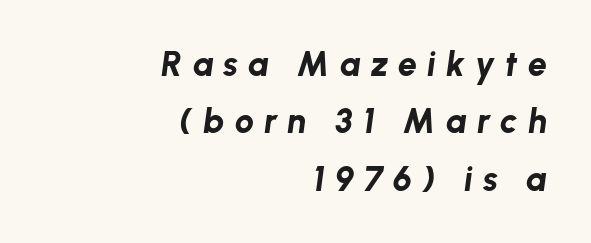
{"italic": "yes", "lean": "right", "slant_degrees": 8, "bold": "yes", "weight": "bold", "width": "normal", "stroke_contrast": "low", "x_height": "medium", "monospaced": "no", "underline": "no", "align": "right", "line_spacing": "normal", "line_spacing_ratio": 1.69, "letter_spacing": "wide", "letter_spacing_em": 0.3, "glyph_px": 34}
